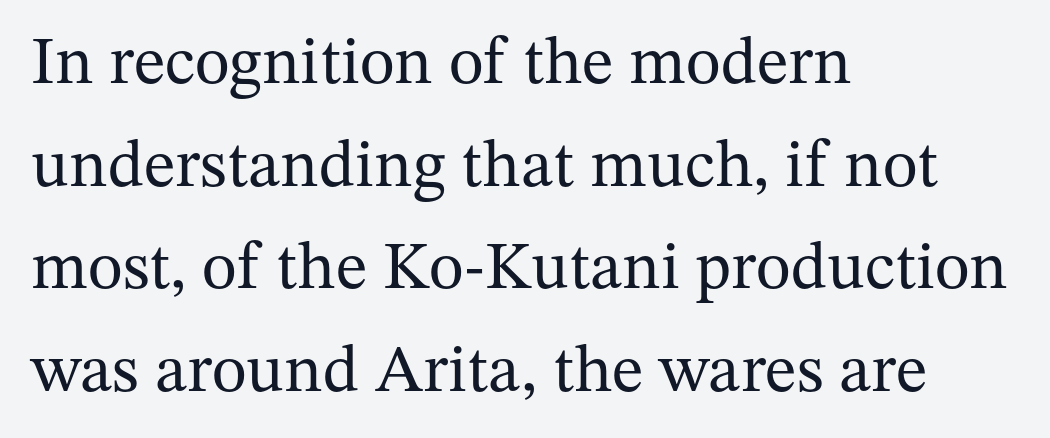
{"serif": "yes", "italic": "no", "bold": "no", "weight": "regular", "width": "normal", "stroke_contrast": "medium", "x_height": "medium", "monospaced": "no", "underline": "no", "align": "left", "line_spacing": "normal", "line_spacing_ratio": 1.53, "letter_spacing": "normal", "letter_spacing_em": 0.0, "glyph_px": 67}
